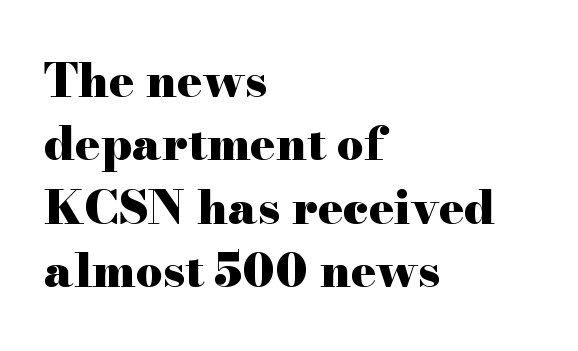
The image shows 47 px heavy, wide serif type, upright; set left-aligned, normal line spacing (1.35x), normal letter spacing, not underlined; high stroke contrast and a small x-height.
